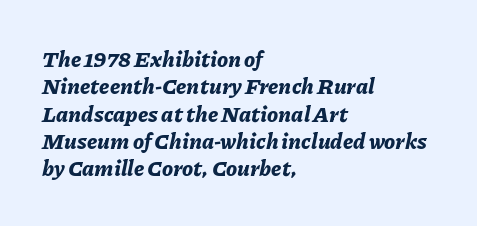
The image shows 22 px bold type, italic (leaning right); set left-aligned, line spacing 1.24x, normal letter spacing, not underlined.
